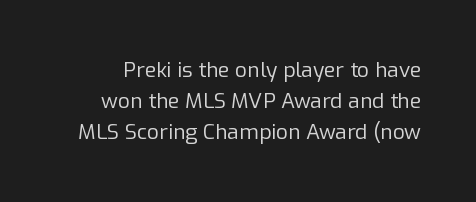
Does the lettering tilt? It doesn't — this is upright. Clear beneath every line of the passage. Normally led — the rows are evenly, conventionally spaced. Letter spacing: default. Stroke thickness stays within the range of a standard reading face or lighter.
